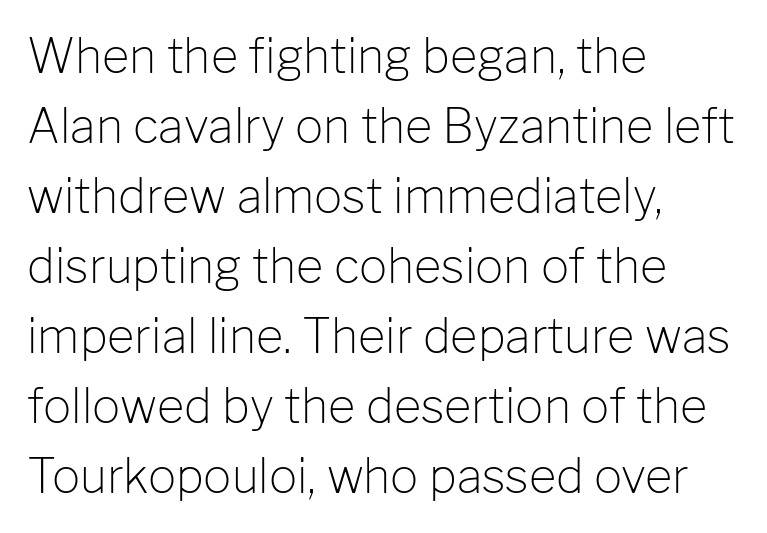
The image shows 47 px light sans-serif type, upright; set left-aligned, normal line spacing (1.49x), normal letter spacing, not underlined; low stroke contrast and a medium x-height.
